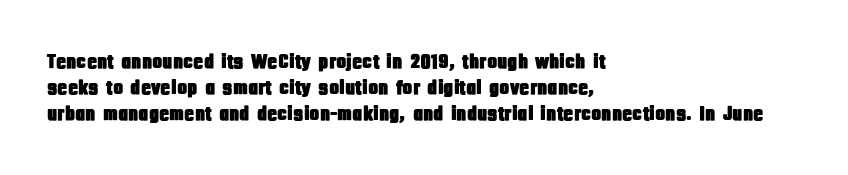
{"italic": "no", "underline": "no", "align": "left", "line_spacing_ratio": 1.23, "letter_spacing": "normal", "letter_spacing_em": 0.0, "glyph_px": 21}
